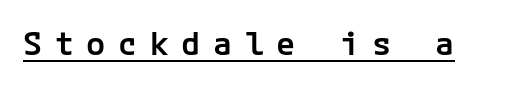
The image shows 32 px semibold sans-serif type, upright; set unusually wide letter spacing (+0.39 em), underlined; low stroke contrast and a medium x-height.
